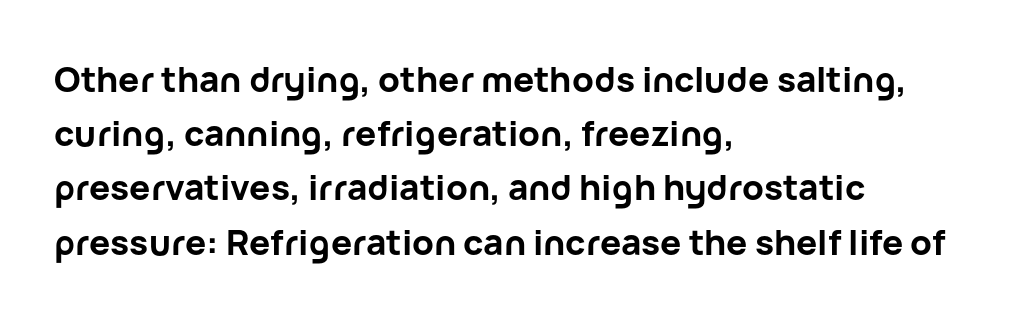
{"serif": "no", "italic": "no", "bold": "yes", "weight": "bold", "width": "normal", "stroke_contrast": "low", "x_height": "medium", "monospaced": "no", "underline": "no", "align": "left", "line_spacing": "normal", "line_spacing_ratio": 1.55, "letter_spacing": "normal", "letter_spacing_em": 0.0, "glyph_px": 35}
